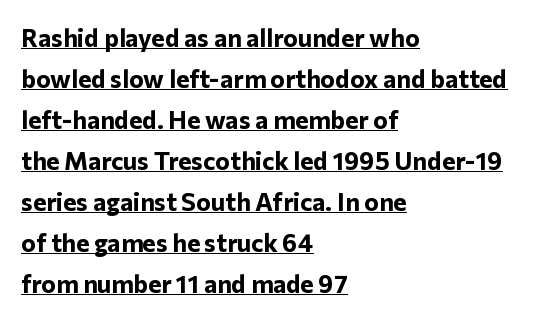
Q: Is the text bold? A: Yes.
Q: Is the text italic (slanted)? A: No, it is upright.
Q: Is the text underlined? A: Yes.
Q: How is the paragraph aligned? A: Left-aligned.
Q: Is the spacing between letters normal or unusually wide? A: Normal.
Q: Is the spacing between lines tight, normal or loose? A: Normal.
